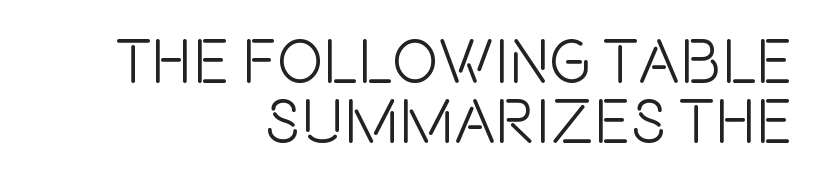
Horizontal alignment here is rightward, an uncommon choice for prose. The letterforms sit shoulder to shoulder at normal distance. Unlike a traditional serif, this face leaves its strokes unadorned. Ordinary non-slanted type is in use. This rendering features lettering with no underline.
